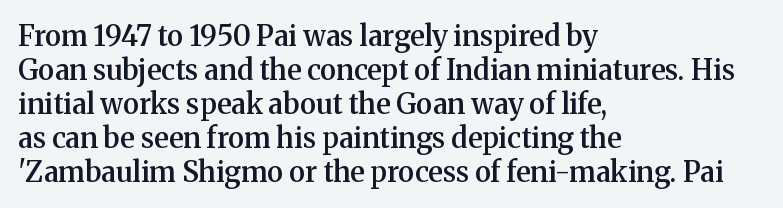
Q: Is the text bold? A: Semi-bold.
Q: Is the text italic (slanted)? A: No, it is upright.
Q: Is the typeface a serif or a sans-serif typeface? A: Serif.
Q: Is the text underlined? A: No.
Q: How is the paragraph aligned? A: Left-aligned.
Q: Is the spacing between letters normal or unusually wide? A: Normal.
Q: Width (condensed, normal, or wide)? A: Normal.
Q: Stroke contrast? A: Medium.
Q: x-height? A: Medium.
Q: Monospaced? A: No.
